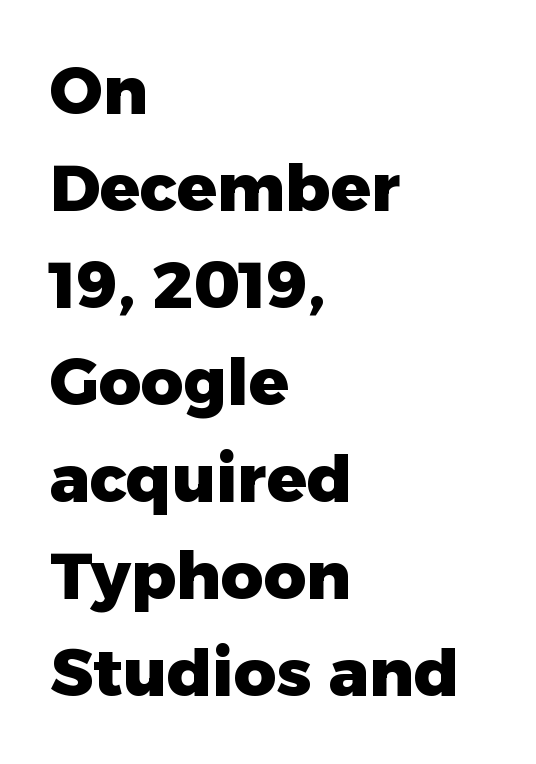
The image shows 66 px heavy sans-serif type, upright; set left-aligned, normal line spacing (1.47x), normal letter spacing, not underlined; low stroke contrast and a medium x-height.
